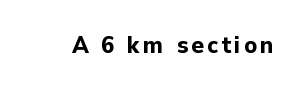
{"italic": "no", "bold": "yes", "underline": "no", "glyph_px": 24}
